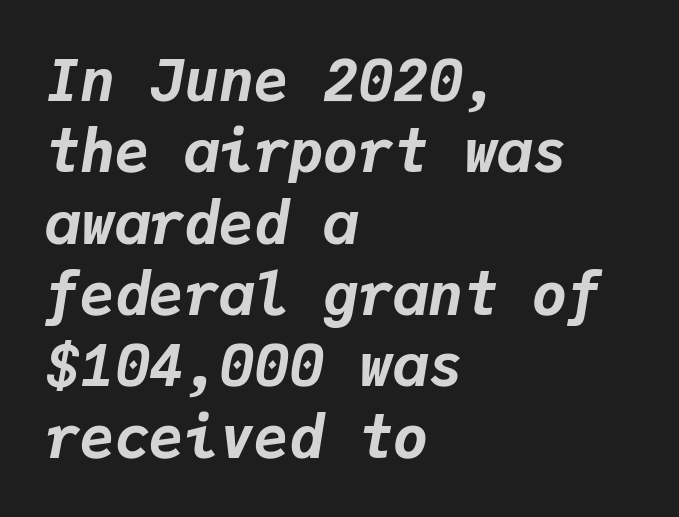
{"italic": "yes", "lean": "right", "slant_degrees": 9, "bold": "yes", "weight": "bold", "width": "normal", "stroke_contrast": "low", "x_height": "medium", "monospaced": "yes", "underline": "no", "align": "left", "line_spacing_ratio": 1.23, "letter_spacing": "normal", "letter_spacing_em": 0.0, "glyph_px": 58}
